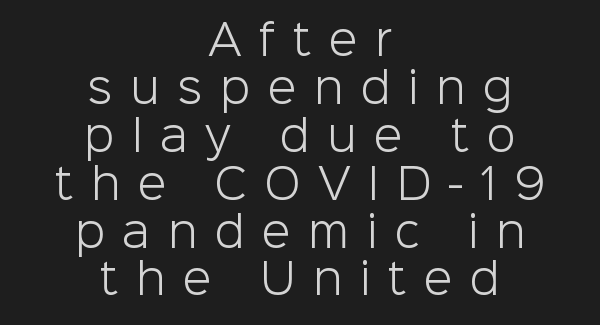
The image shows 42 px light sans-serif type, upright; set centered, tight line spacing (1.14x), unusually wide letter spacing (+0.42 em), not underlined; low stroke contrast and a medium x-height.
